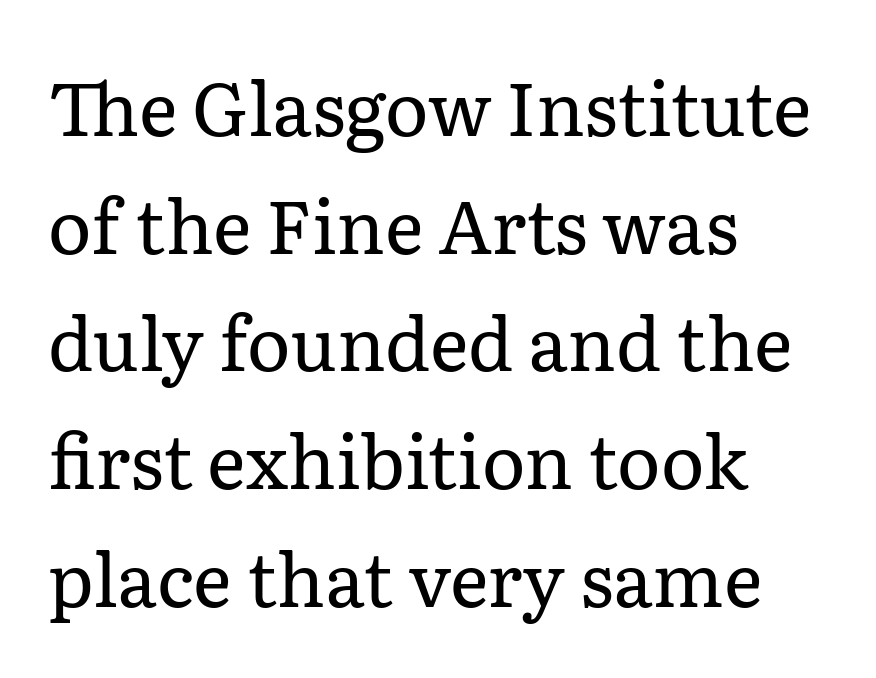
{"serif": "yes", "italic": "no", "bold": "no", "weight": "regular", "width": "normal", "stroke_contrast": "low", "x_height": "medium", "monospaced": "no", "underline": "no", "align": "left", "line_spacing": "normal", "line_spacing_ratio": 1.59, "letter_spacing": "normal", "letter_spacing_em": 0.0, "glyph_px": 74}
